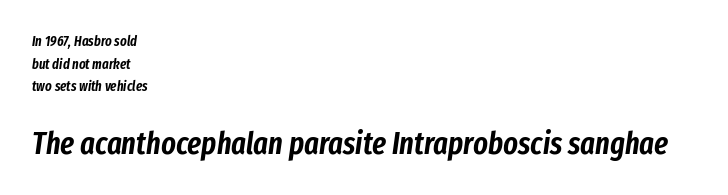
Q: Is the text italic (slanted)? A: Yes, it leans right by about 8 degrees.
Q: Is the text underlined? A: No.
Q: How is the paragraph aligned? A: Left-aligned.
Q: Is the spacing between letters normal or unusually wide? A: Normal.
Q: Is the spacing between lines tight, normal or loose? A: Normal.
Q: Which block of text is set in a larger size, the first (top) or the second (bottom)? A: The second (bottom) one.
Q: Width (condensed, normal, or wide)? A: Condensed.
Q: Stroke contrast? A: Low.
Q: x-height? A: Medium.
Q: Monospaced? A: No.
